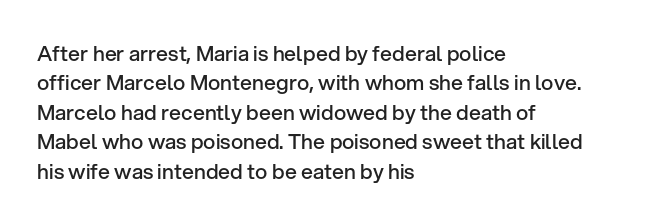
The space between consecutive lines is moderate. Its strokes are somewhat broadened, the hallmark of semibold type. Tracking value appears to be zero — textbook default spacing. These lines are set flush left with a ragged right edge. Underlining? Definitely not there. If you drew a line through each stem, it would be perfectly vertical.
